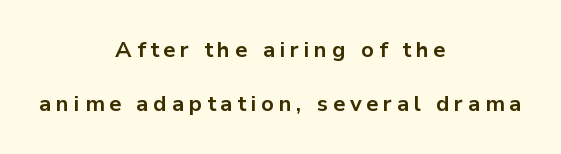
Q: Is the text bold? A: Yes.
Q: Is the text italic (slanted)? A: No, it is upright.
Q: Is the text underlined? A: No.
Q: How is the paragraph aligned? A: Centered.
Q: Is the spacing between letters normal or unusually wide? A: Unusually wide.
Q: Is the spacing between lines tight, normal or loose? A: Loose.
